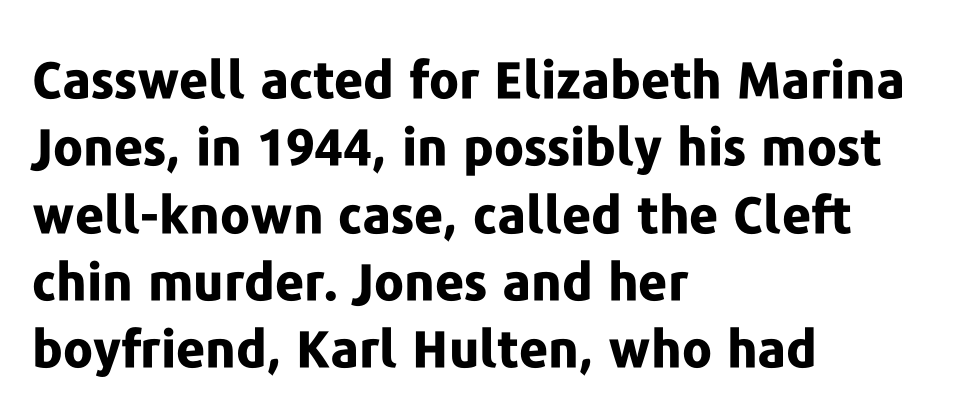
The zone under the glyphs is completely vacant. Vertical spacing — default. Think of a printed novel: that variable character pitch is what you see here. The passage is arranged the way most books set body copy — flush left. Classification — sans serif.
